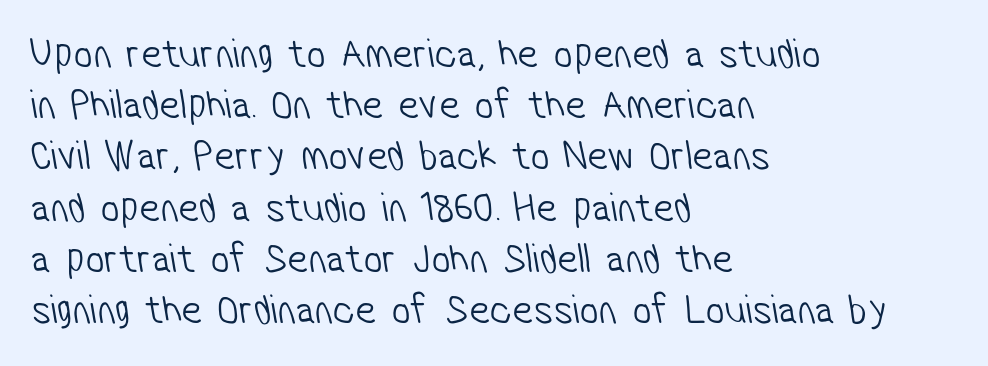
Q: Is the text bold? A: No.
Q: Is the typeface a serif or a sans-serif typeface? A: Sans-serif.
Q: Is the text underlined? A: No.
Q: How is the paragraph aligned? A: Left-aligned.
Q: Is the spacing between letters normal or unusually wide? A: Normal.
Q: Width (condensed, normal, or wide)? A: Condensed.
Q: Stroke contrast? A: Low.
Q: x-height? A: Medium.
Q: Monospaced? A: No.
